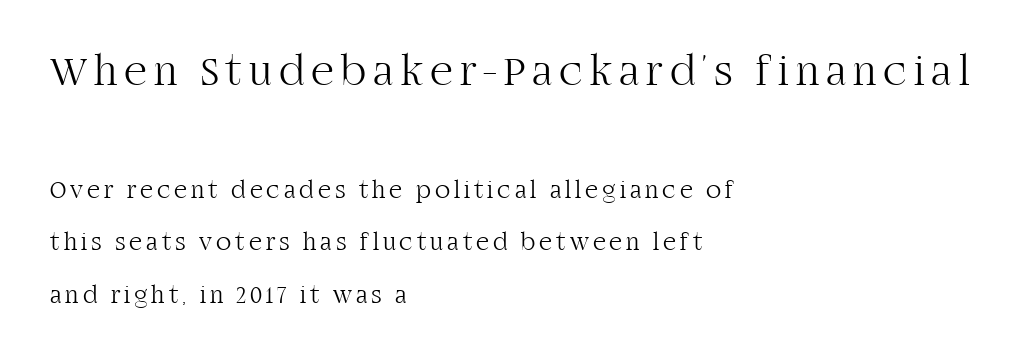
The letterforms sit at book weight or below. Airy leading. Yep, those are serifs on the letters. Character widths vary here, with narrow letters taking less room than wide ones. The baseline area is clear.
